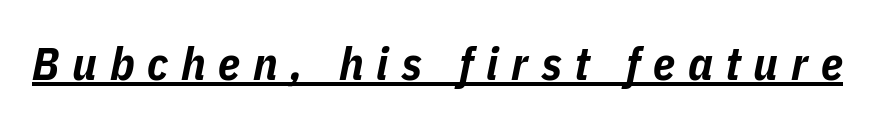
Inter-character spacing is expanded well beyond the font's built-in metrics. A baseline rule has been typeset under these characters. Typographic density is high because the face is bold. Slant detected: the letters are inclined.
